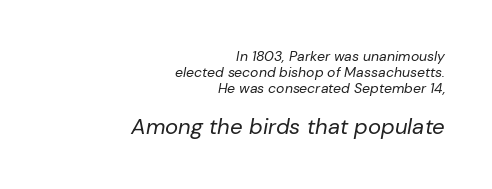
The rendering applies a slant to the glyphs. Casual observation: everything's shoved over to the right. Is the stroke heavy? The answer is a plain regular-or-lighter. The emphasis by scale lands on block number two, below.
